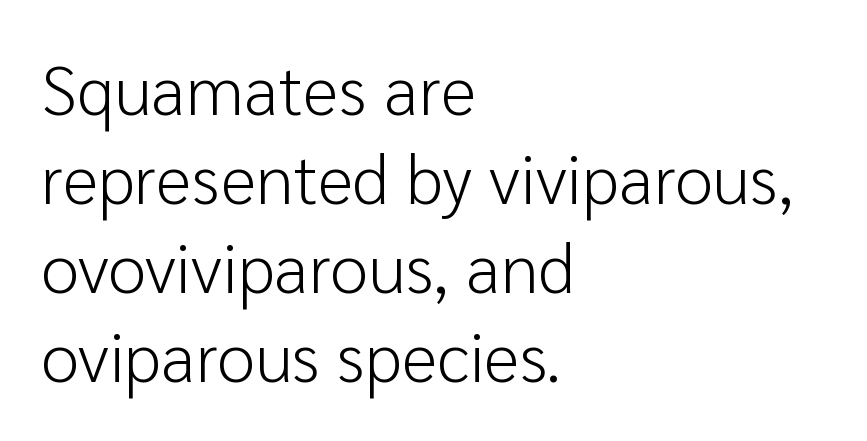
{"serif": "no", "italic": "no", "bold": "no", "weight": "light", "width": "normal", "stroke_contrast": "low", "x_height": "medium", "monospaced": "no", "underline": "no", "align": "left", "line_spacing": "normal", "line_spacing_ratio": 1.29, "letter_spacing": "normal", "letter_spacing_em": 0.0, "glyph_px": 69}
